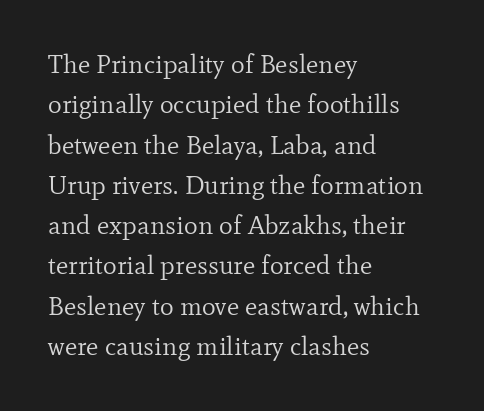
Check the space under the baseline: it is left empty. The type sits square on the baseline with zero lean. Line spacing here is normal. Casual observation: everything's shoved over to the left. Honestly, the letter spacing is just normal — you wouldn't notice it.
